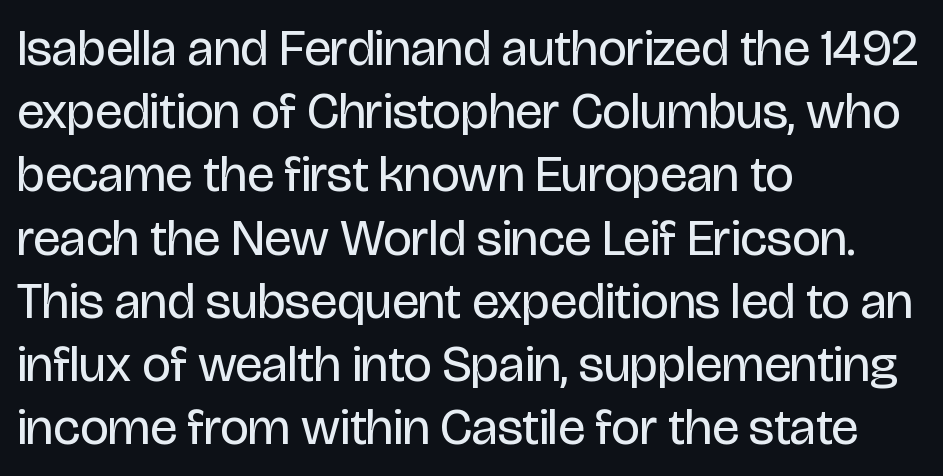
The image shows 51 px regular-weight, condensed sans-serif type, upright; set left-aligned, line spacing 1.24x, normal letter spacing, not underlined; low stroke contrast and a large x-height.
